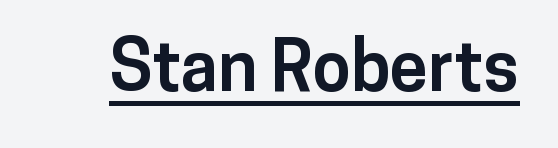
{"serif": "no", "italic": "no", "bold": "yes", "weight": "bold", "width": "normal", "stroke_contrast": "low", "x_height": "medium", "monospaced": "no", "underline": "yes", "letter_spacing": "normal", "letter_spacing_em": 0.0, "glyph_px": 69}
